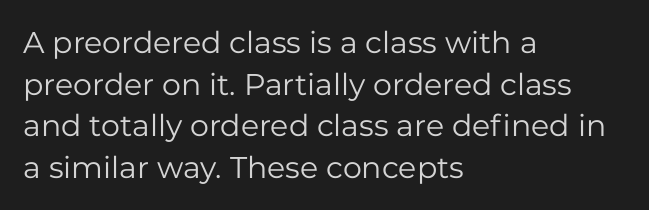
Is there any slant? The stems are plumb. No chunkiness to these letters — they're not bold. The glyphs in this specimen are sans serif. These lines keep a tight, regular rhythm from letter to letter. A normal amount of white space separates one row of letters from the next.
